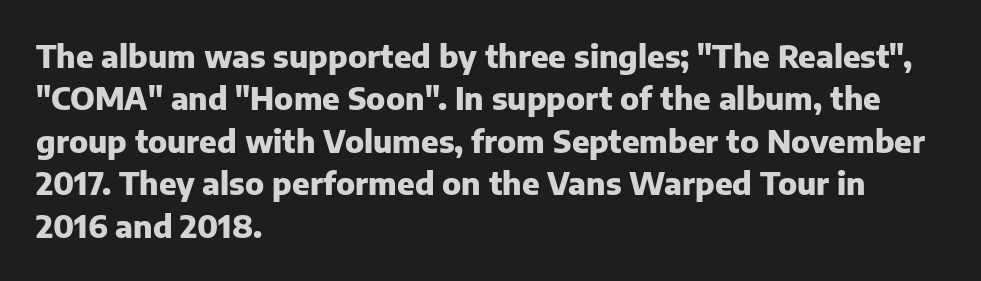
The rendering uses natural spacing where letterforms have individual widths. The face used here is rendered with its standard letterfit. What weight is shown? A full bold with thick strokes. The rendering shows plain stroke endings on the letterforms — a sans-serif design. Leading: standard.
